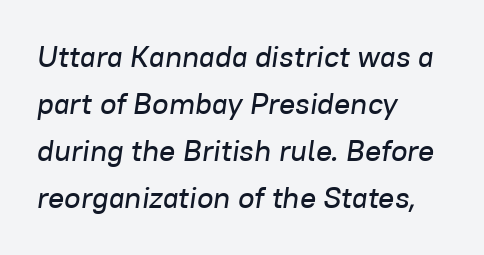
{"italic": "yes", "lean": "right", "slant_degrees": 8, "width": "normal", "stroke_contrast": "low", "x_height": "medium", "monospaced": "no", "underline": "no", "align": "left", "line_spacing": "normal", "line_spacing_ratio": 1.57, "letter_spacing": "normal", "letter_spacing_em": 0.0, "glyph_px": 30}
